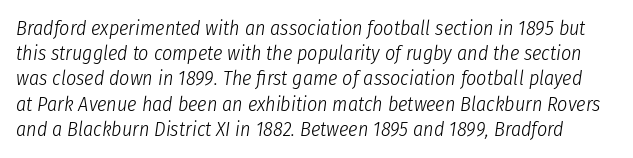
Letter spacing: default. Notice how the stems are inclined rather than vertical — that's the hallmark of italics. Plain, unruled lines of type. The space between consecutive lines is moderate.
